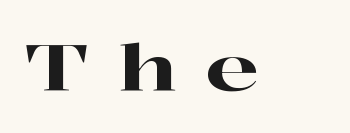
Old-style or modern, the face here clearly has serifs. Does the lettering tilt? It doesn't — this is upright. Proportional: the letters do not fall into vertical columns. These lines have a slow, spaced-out rhythm from letter to letter. Quick note: underline off.
